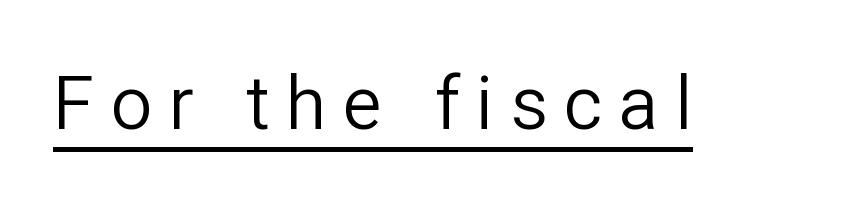
Q: Is the text bold? A: No.
Q: Is the text italic (slanted)? A: No, it is upright.
Q: Is the typeface a serif or a sans-serif typeface? A: Sans-serif.
Q: Is the text underlined? A: Yes.
Q: Is the spacing between letters normal or unusually wide? A: Unusually wide.
Q: Width (condensed, normal, or wide)? A: Normal.
Q: Stroke contrast? A: Low.
Q: x-height? A: Medium.
Q: Monospaced? A: No.
